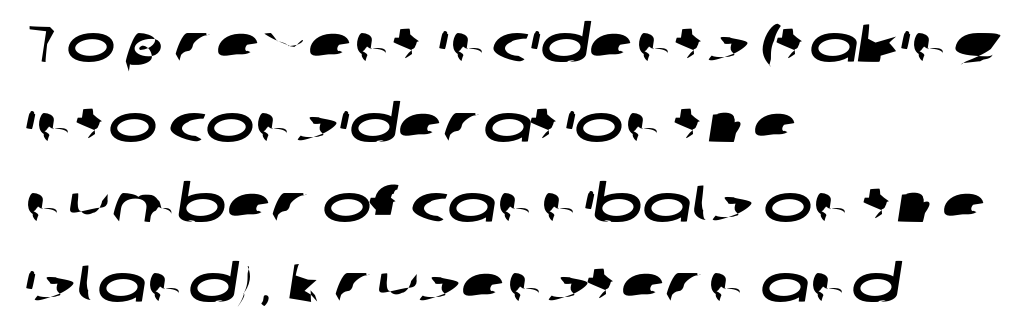
Q: Is the typeface a serif or a sans-serif typeface? A: Sans-serif.
Q: Is the text underlined? A: No.
Q: How is the paragraph aligned? A: Left-aligned.
Q: Is the spacing between letters normal or unusually wide? A: Normal.
Q: Is the spacing between lines tight, normal or loose? A: Normal.
Q: Width (condensed, normal, or wide)? A: Wide.
Q: Stroke contrast? A: Low.
Q: x-height? A: Medium.
Q: Monospaced? A: No.
